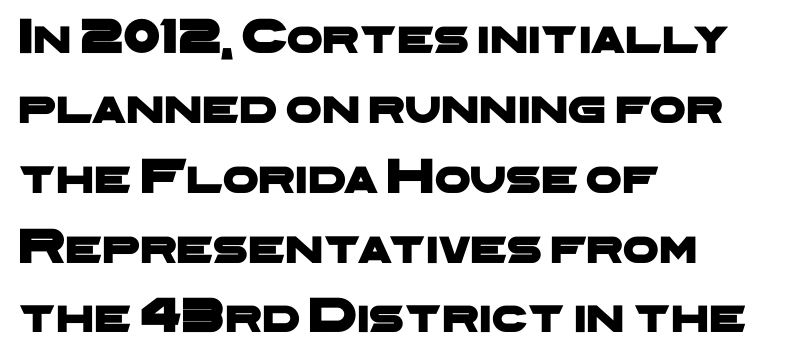
Q: Is the typeface a serif or a sans-serif typeface? A: Sans-serif.
Q: Is the text underlined? A: No.
Q: How is the paragraph aligned? A: Left-aligned.
Q: Is the spacing between letters normal or unusually wide? A: Normal.
Q: Is the spacing between lines tight, normal or loose? A: Normal.
Q: Width (condensed, normal, or wide)? A: Wide.
Q: Stroke contrast? A: Low.
Q: x-height? A: Medium.
Q: Monospaced? A: No.
